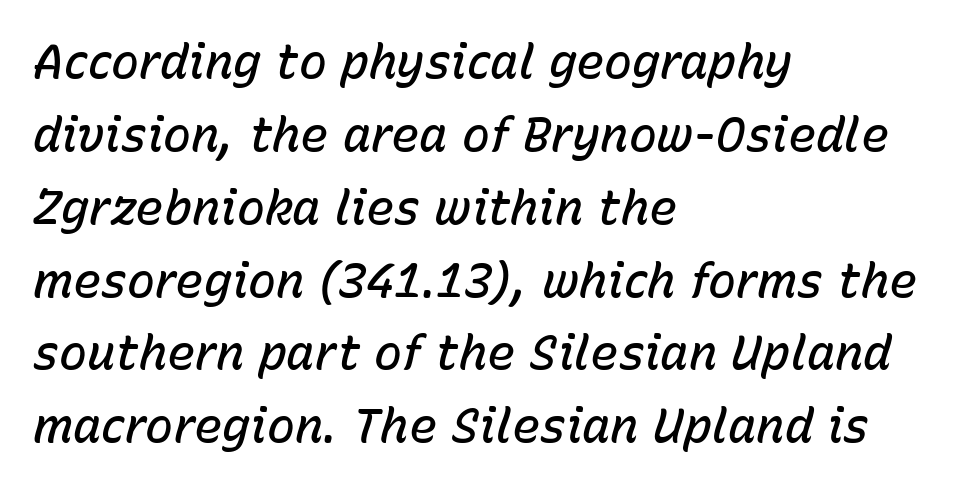
{"italic": "yes", "lean": "right", "slant_degrees": 15, "bold": "semi", "weight": "semibold", "width": "normal", "stroke_contrast": "low", "x_height": "medium", "monospaced": "no", "underline": "no", "align": "left", "line_spacing": "normal", "line_spacing_ratio": 1.55, "letter_spacing": "normal", "letter_spacing_em": 0.0, "glyph_px": 47}
